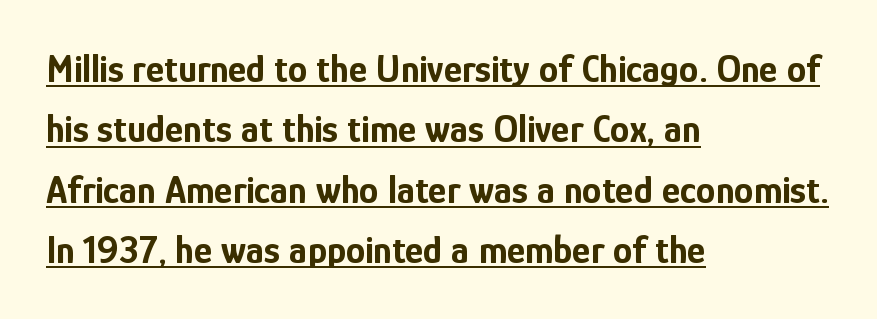
Typesetter's note: full bold, strokes at maximum text heaviness. The rendered words wear a rule along their underside. This rendering uses left alignment, leaving the right contour irregular. To sum up the face: it is a sans, with no serifs. Vertical strokes here are truly vertical.
